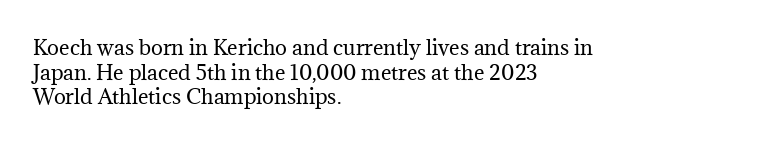
The image shows 20 px text type, upright; set left-aligned, line spacing 1.23x, normal letter spacing, not underlined.
